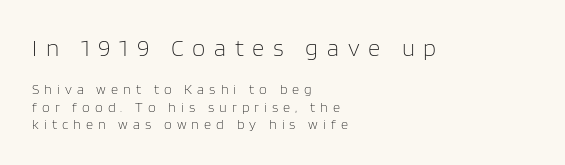
The image shows 24 px text type, upright; set left-aligned, line spacing 1.22x, unusually wide letter spacing (+0.36 em), not underlined; the first (top) block is 1.71x larger.
